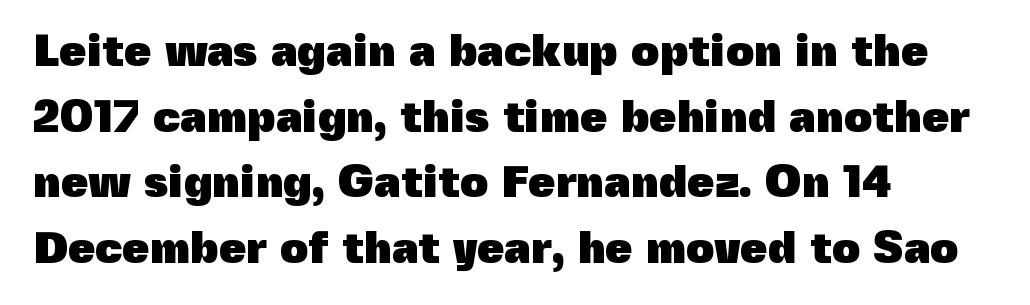
Layout note: lines flush left. Does the type have serifs? No, each stem ends abruptly. I'd describe the lettering as bold — thick and assertive. The axis of the letterforms is exactly vertical.
